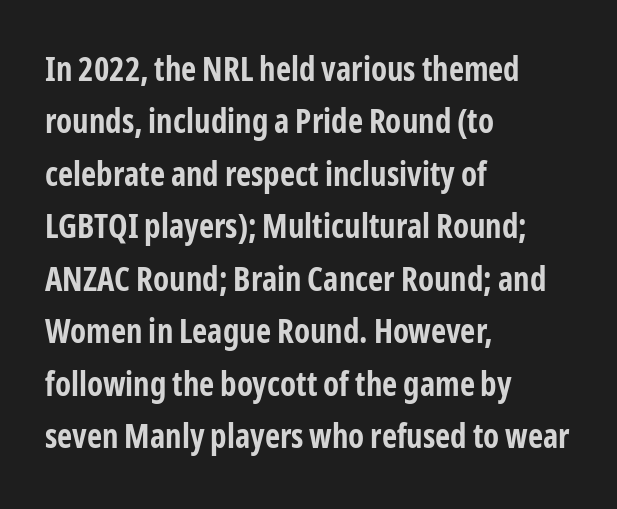
{"serif": "no", "italic": "no", "bold": "yes", "weight": "bold", "width": "condensed", "stroke_contrast": "low", "x_height": "medium", "monospaced": "no", "underline": "no", "align": "left", "line_spacing": "normal", "line_spacing_ratio": 1.59, "letter_spacing": "normal", "letter_spacing_em": 0.0, "glyph_px": 33}
